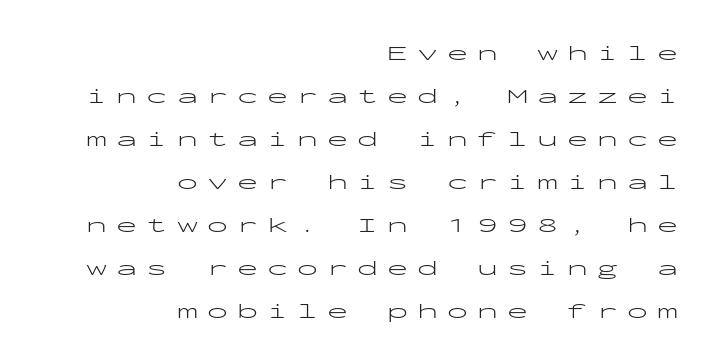
The image shows 21 px text type, upright; set right-aligned, loose line spacing (2.05x), unusually wide letter spacing (+0.43 em), not underlined.
